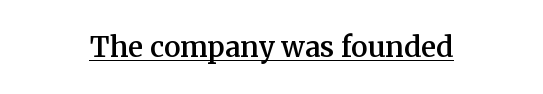
Q: Is the text bold? A: Semi-bold.
Q: Is the text italic (slanted)? A: No, it is upright.
Q: Is the typeface a serif or a sans-serif typeface? A: Serif.
Q: Is the text underlined? A: Yes.
Q: How is the paragraph aligned? A: Centered.
Q: Is the spacing between letters normal or unusually wide? A: Normal.
Q: Width (condensed, normal, or wide)? A: Normal.
Q: Stroke contrast? A: Medium.
Q: x-height? A: Medium.
Q: Monospaced? A: No.
